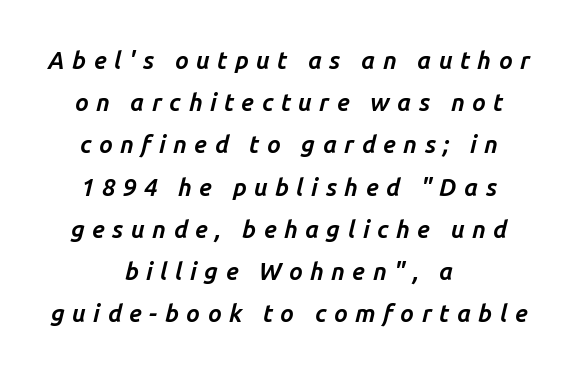
Observe the wide spacing: letters keep a clear distance from each other. Rendered with sloped, italic letterforms. This sample is center-justified, so both line endings float freely. Heft: maximum for text — a bold. Unmarked baselines from the first word to the last.
